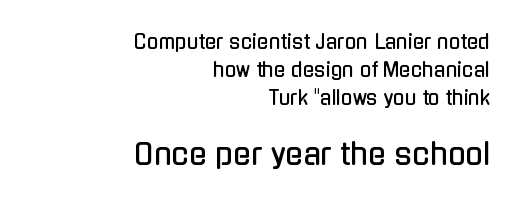
Q: Is the text italic (slanted)? A: No, it is upright.
Q: Is the typeface a serif or a sans-serif typeface? A: Sans-serif.
Q: Is the text underlined? A: No.
Q: How is the paragraph aligned? A: Right-aligned.
Q: Is the spacing between letters normal or unusually wide? A: Normal.
Q: Is the spacing between lines tight, normal or loose? A: Normal.
Q: Which block of text is set in a larger size, the first (top) or the second (bottom)? A: The second (bottom) one.
Q: Width (condensed, normal, or wide)? A: Condensed.
Q: Stroke contrast? A: Low.
Q: x-height? A: Medium.
Q: Monospaced? A: No.
